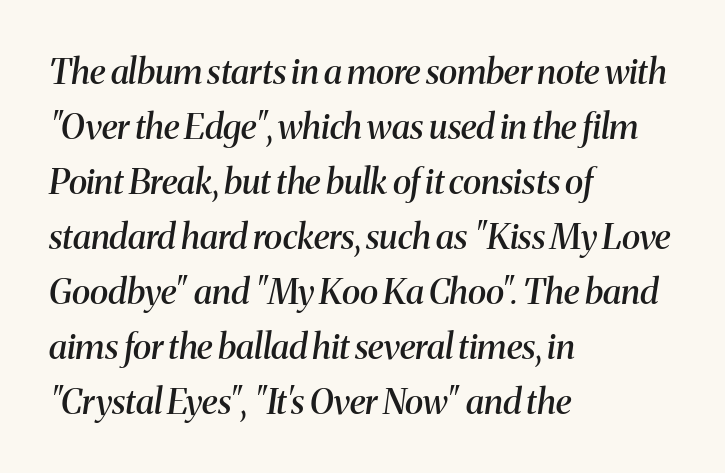
{"serif": "yes", "italic": "yes", "lean": "right", "slant_degrees": 8, "bold": "semi", "weight": "semibold", "width": "normal", "stroke_contrast": "medium", "x_height": "medium", "monospaced": "no", "underline": "no", "align": "left", "line_spacing": "normal", "line_spacing_ratio": 1.57, "letter_spacing": "normal", "letter_spacing_em": 0.0, "glyph_px": 35}
